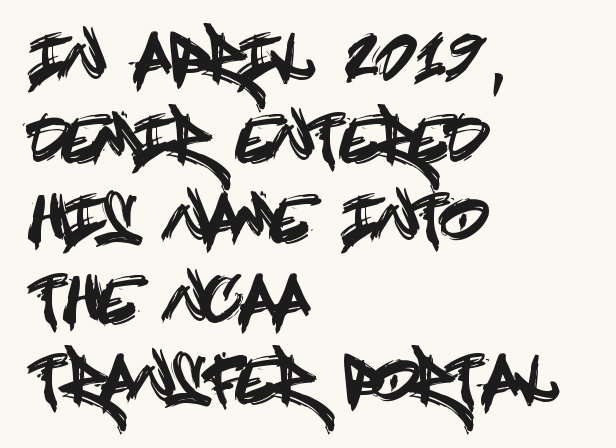
{"serif": "no", "width": "condensed", "x_height": "large", "underline": "no", "align": "left", "line_spacing": "normal", "line_spacing_ratio": 1.3, "letter_spacing": "normal", "letter_spacing_em": 0.0, "glyph_px": 62}
